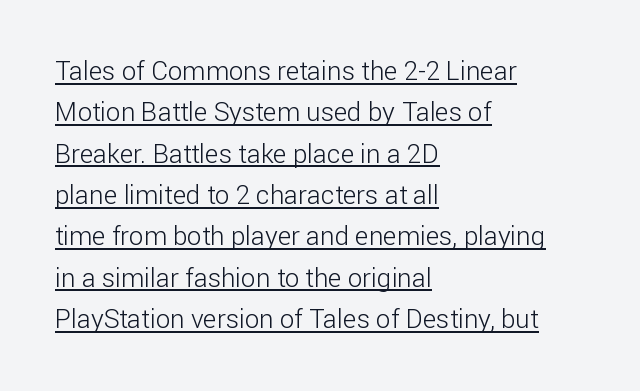
{"italic": "no", "bold": "no", "underline": "yes", "align": "left", "line_spacing": "normal", "line_spacing_ratio": 1.59, "letter_spacing": "normal", "letter_spacing_em": 0.0, "glyph_px": 26}
